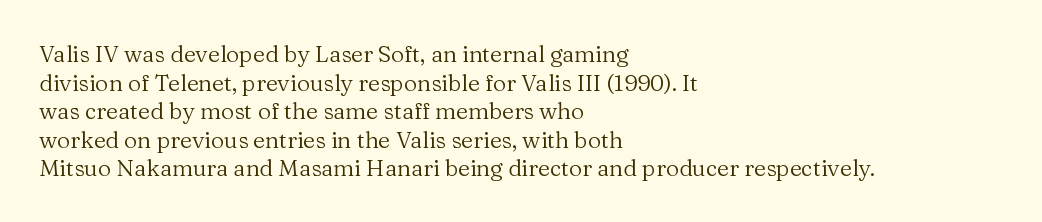
{"italic": "no", "bold": "no", "underline": "no", "align": "left", "line_spacing_ratio": 1.24, "letter_spacing": "normal", "letter_spacing_em": 0.0, "glyph_px": 23}
